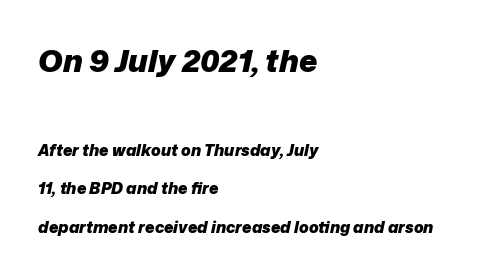
The glyphs are unaccompanied by any horizontal stroke below them. Each line starts at the same left margin while the right side varies. Each letter keeps its own natural width here, so spacing adapts to shape. This sample trades compactness for vertical openness between lines.
